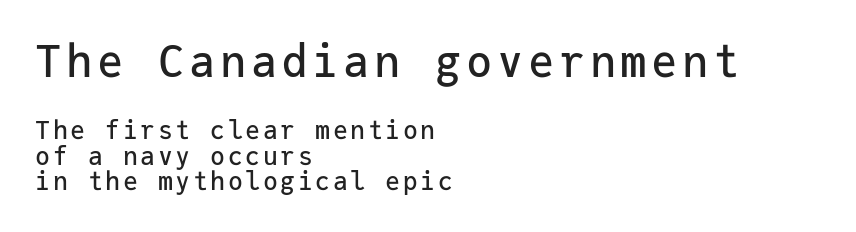
{"serif": "no", "italic": "no", "width": "normal", "stroke_contrast": "low", "x_height": "medium", "monospaced": "yes", "underline": "no", "align": "left", "line_spacing": "tight", "line_spacing_ratio": 1.02, "larger_block": "first", "size_ratio": 1.76, "glyph_px": 44}
